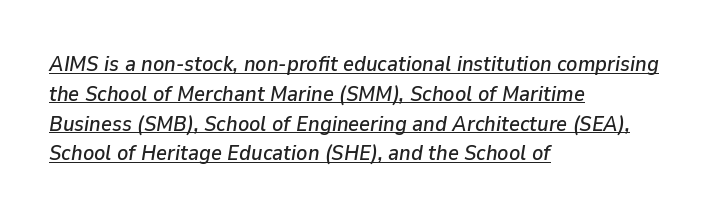
The face used here appears with an underline applied. You can tell it's italic because the verticals aren't actually vertical. Does the leading feel generous? No, just average. Which margin do the lines hug? The left one — the right edge is uneven. Spacing between characters is what you'd get straight out of the box.
